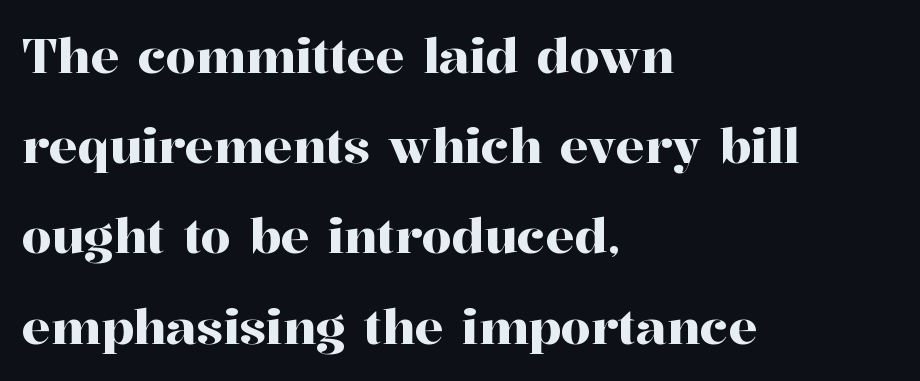
{"serif": "yes", "italic": "no", "width": "normal", "stroke_contrast": "high", "x_height": "medium", "monospaced": "no", "underline": "no", "align": "left", "line_spacing_ratio": 1.88, "letter_spacing": "normal", "letter_spacing_em": 0.0, "glyph_px": 48}
